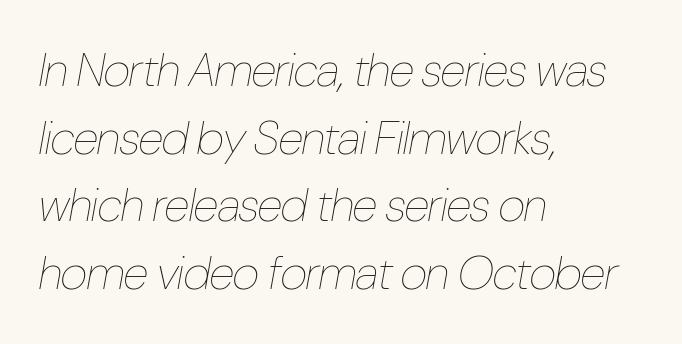
The image shows 47 px thin, condensed type, italic (leaning right); set left-aligned, normal line spacing (1.44x), normal letter spacing, not underlined; low stroke contrast and a medium x-height.
